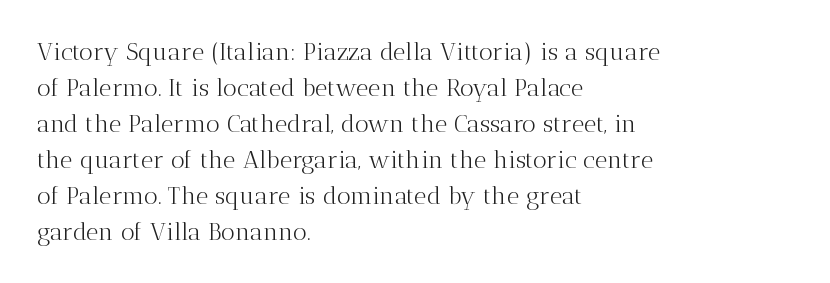
Q: Is the text bold? A: No.
Q: Is the text italic (slanted)? A: No, it is upright.
Q: Is the text underlined? A: No.
Q: How is the paragraph aligned? A: Left-aligned.
Q: Is the spacing between letters normal or unusually wide? A: Normal.
Q: Is the spacing between lines tight, normal or loose? A: Normal.
